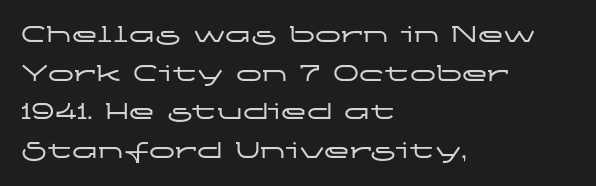
Q: Is the text italic (slanted)? A: No, it is upright.
Q: Is the text underlined? A: No.
Q: How is the paragraph aligned? A: Left-aligned.
Q: Is the spacing between letters normal or unusually wide? A: Normal.
Q: Is the spacing between lines tight, normal or loose? A: Normal.
